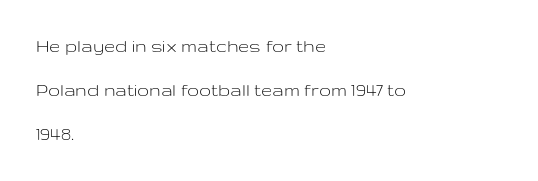
The image shows 20 px text type, upright; set left-aligned, loose line spacing (2.21x), normal letter spacing, not underlined.
